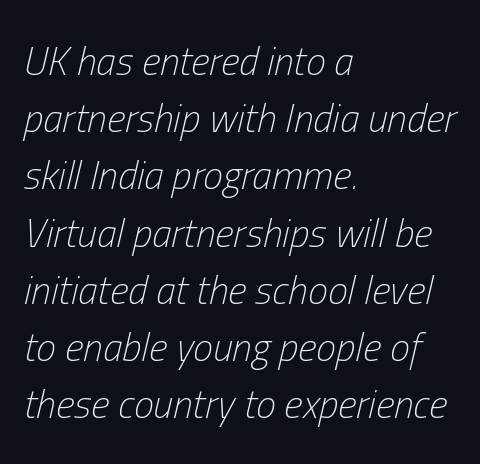
Q: Is the text bold? A: No.
Q: Is the text italic (slanted)? A: Yes, it leans right by about 13 degrees.
Q: Is the text underlined? A: No.
Q: How is the paragraph aligned? A: Left-aligned.
Q: Is the spacing between letters normal or unusually wide? A: Normal.
Q: Is the spacing between lines tight, normal or loose? A: Normal.
Q: Width (condensed, normal, or wide)? A: Condensed.
Q: Stroke contrast? A: Low.
Q: x-height? A: Medium.
Q: Monospaced? A: No.
